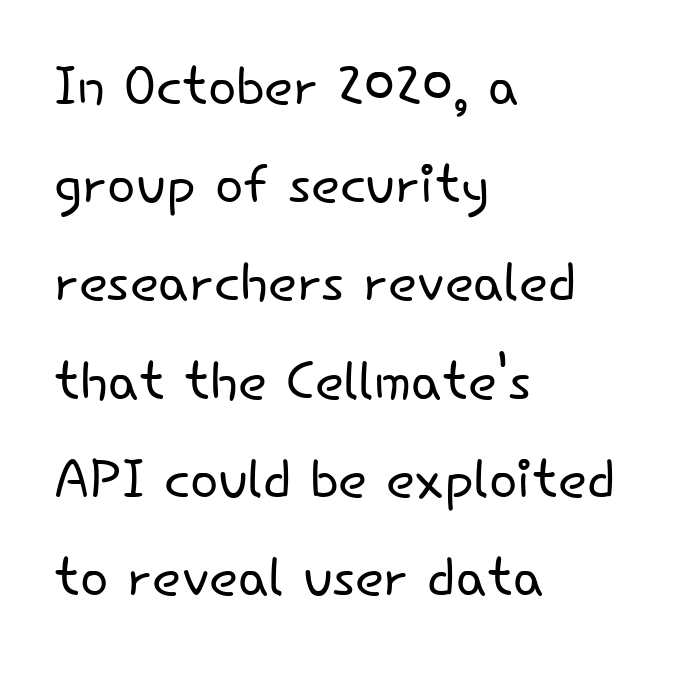
The letters carry no serifs — their stems end cleanly without finishing strokes. Each stroke keeps to a modest, everyday thickness or less. The text block is weighted toward the left margin, trailing off unevenly rightward. The space beneath each line is pristine and unruled. Varying glyph widths throughout — classic text-font behaviour.
